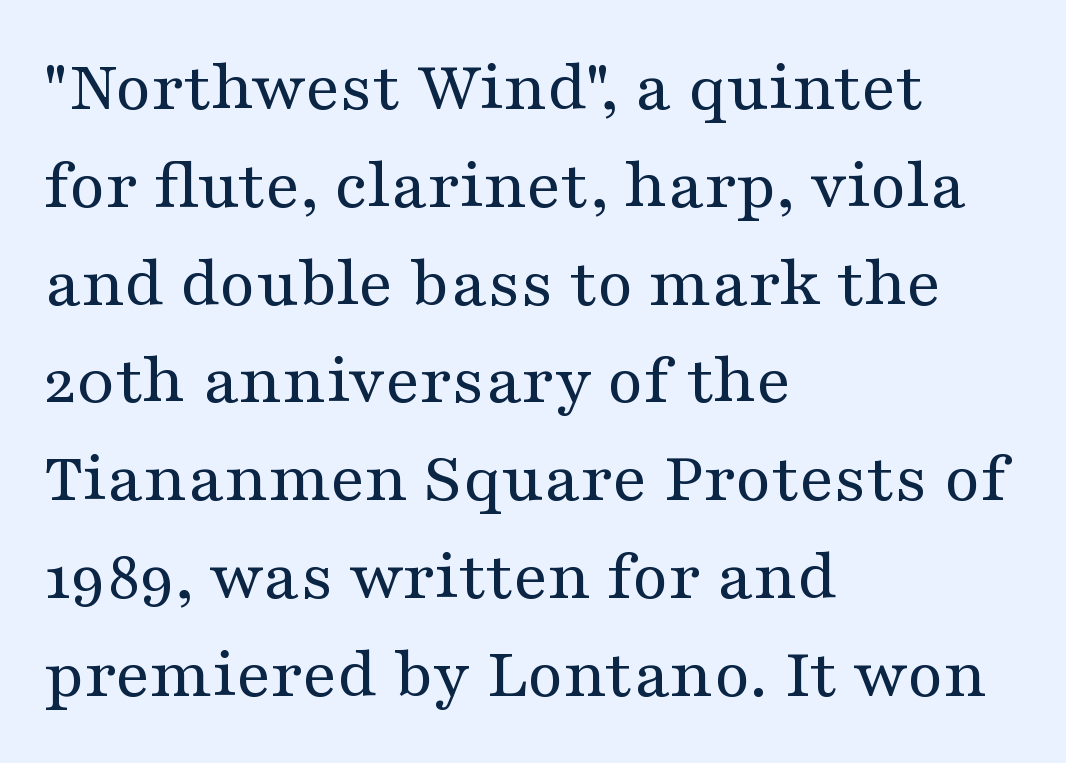
Q: Is the text bold? A: No.
Q: Is the text italic (slanted)? A: No, it is upright.
Q: Is the typeface a serif or a sans-serif typeface? A: Serif.
Q: Is the text underlined? A: No.
Q: How is the paragraph aligned? A: Left-aligned.
Q: Is the spacing between letters normal or unusually wide? A: Normal.
Q: Is the spacing between lines tight, normal or loose? A: Normal.
Q: Width (condensed, normal, or wide)? A: Wide.
Q: Stroke contrast? A: Medium.
Q: x-height? A: Medium.
Q: Monospaced? A: No.
